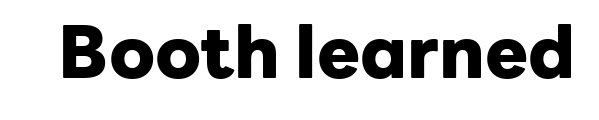
Q: Is the text bold? A: Yes.
Q: Is the text italic (slanted)? A: No, it is upright.
Q: Is the typeface a serif or a sans-serif typeface? A: Sans-serif.
Q: Is the text underlined? A: No.
Q: Is the spacing between letters normal or unusually wide? A: Normal.
Q: Width (condensed, normal, or wide)? A: Normal.
Q: Stroke contrast? A: Low.
Q: x-height? A: Medium.
Q: Monospaced? A: No.
